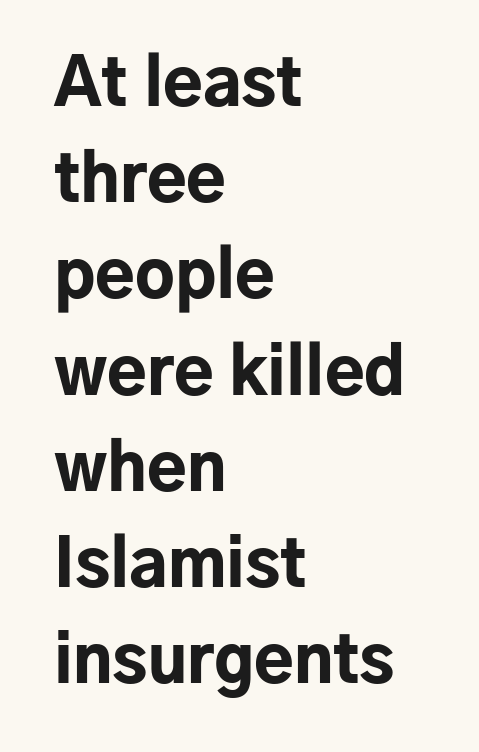
Q: Is the text bold? A: Yes.
Q: Is the text italic (slanted)? A: No, it is upright.
Q: Is the typeface a serif or a sans-serif typeface? A: Sans-serif.
Q: Is the text underlined? A: No.
Q: How is the paragraph aligned? A: Left-aligned.
Q: Is the spacing between letters normal or unusually wide? A: Normal.
Q: Is the spacing between lines tight, normal or loose? A: Normal.
Q: Width (condensed, normal, or wide)? A: Normal.
Q: Stroke contrast? A: Low.
Q: x-height? A: Medium.
Q: Monospaced? A: No.
